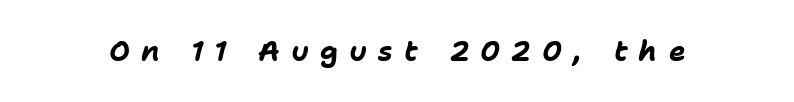
Q: Is the text bold? A: Yes.
Q: Is the text italic (slanted)? A: Yes, it leans right by about 11 degrees.
Q: Is the text underlined? A: No.
Q: Is the spacing between letters normal or unusually wide? A: Unusually wide.
Q: Width (condensed, normal, or wide)? A: Normal.
Q: Stroke contrast? A: Low.
Q: x-height? A: Medium.
Q: Monospaced? A: No.
